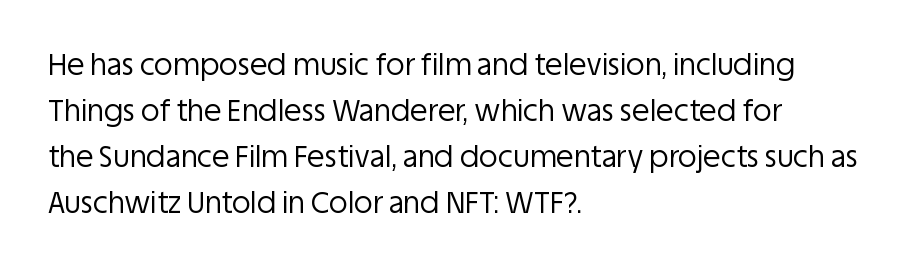
Regular leading. Each row of text sits above clean, open space. The gaps between neighbouring characters are ordinary and unremarkable. The cut favours lightness, reaching ordinary text weight at its darkest. The rendering uses natural spacing where letterforms have individual widths.
